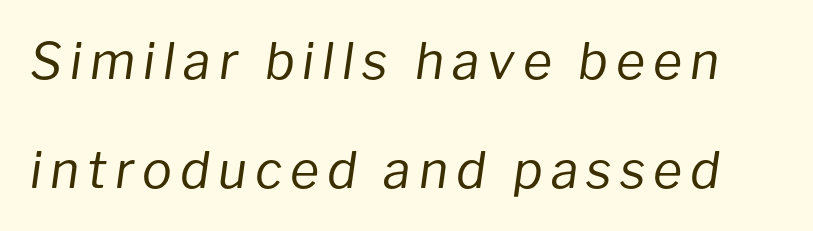
The image shows 50 px regular-weight type, italic (leaning right); set loose line spacing (2.18x), not underlined; low stroke contrast and a medium x-height.
